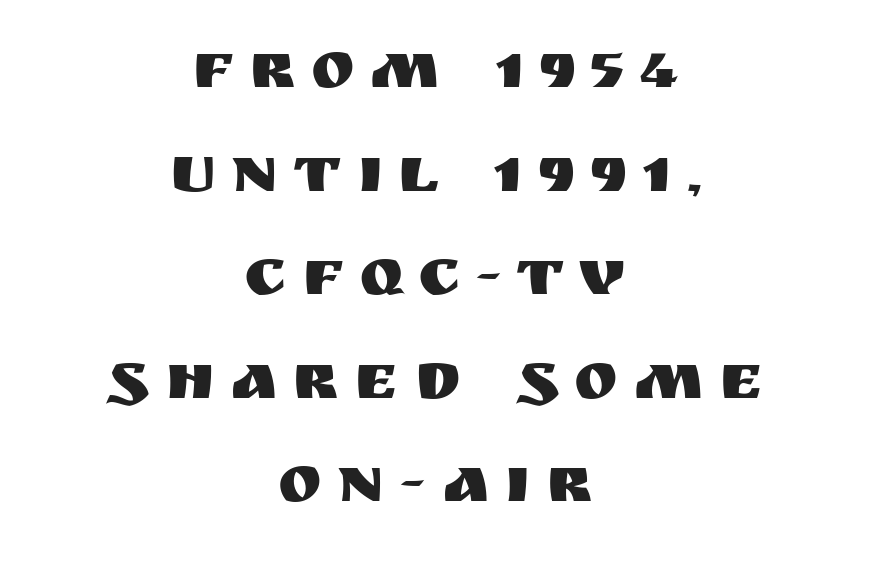
The image shows 66 px sans-serif type, upright; set centered, normal line spacing (1.57x), unusually wide letter spacing (+0.24 em), not underlined; medium stroke contrast and a large x-height.
